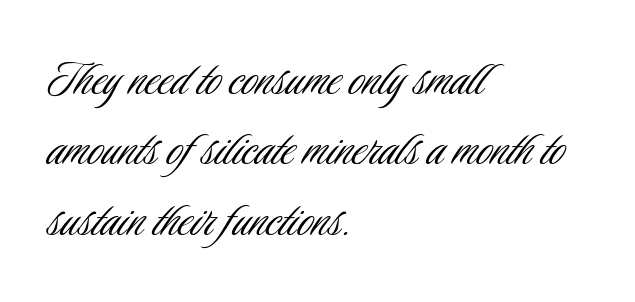
The image shows 55 px light, condensed sans-serif type; set left-aligned, normal line spacing (1.28x), normal letter spacing, not underlined; low stroke contrast and a small x-height.
